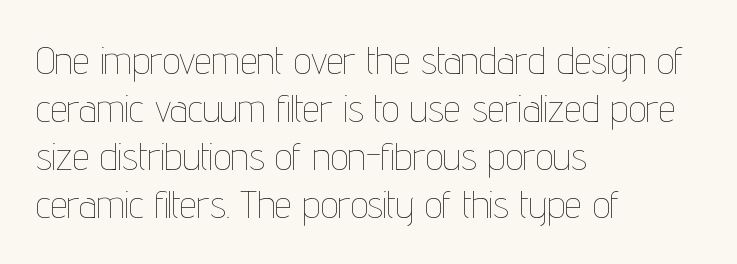
Q: Is the text bold? A: No.
Q: Is the text italic (slanted)? A: No, it is upright.
Q: Is the text underlined? A: No.
Q: How is the paragraph aligned? A: Left-aligned.
Q: Is the spacing between letters normal or unusually wide? A: Normal.
Q: Width (condensed, normal, or wide)? A: Condensed.
Q: Stroke contrast? A: Low.
Q: x-height? A: Medium.
Q: Monospaced? A: No.
